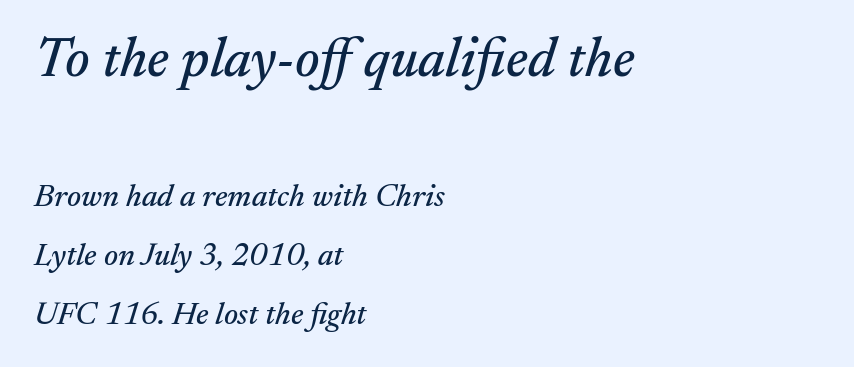
{"serif": "yes", "italic": "yes", "lean": "right", "slant_degrees": 17, "width": "normal", "stroke_contrast": "medium", "x_height": "small", "monospaced": "no", "underline": "no", "align": "left", "line_spacing_ratio": 1.84, "letter_spacing": "normal", "letter_spacing_em": 0.0, "larger_block": "first", "size_ratio": 1.75, "glyph_px": 56}
